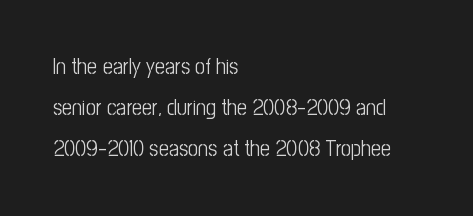
Q: Is the text bold? A: No.
Q: Is the text italic (slanted)? A: No, it is upright.
Q: Is the text underlined? A: No.
Q: How is the paragraph aligned? A: Left-aligned.
Q: Is the spacing between letters normal or unusually wide? A: Normal.
